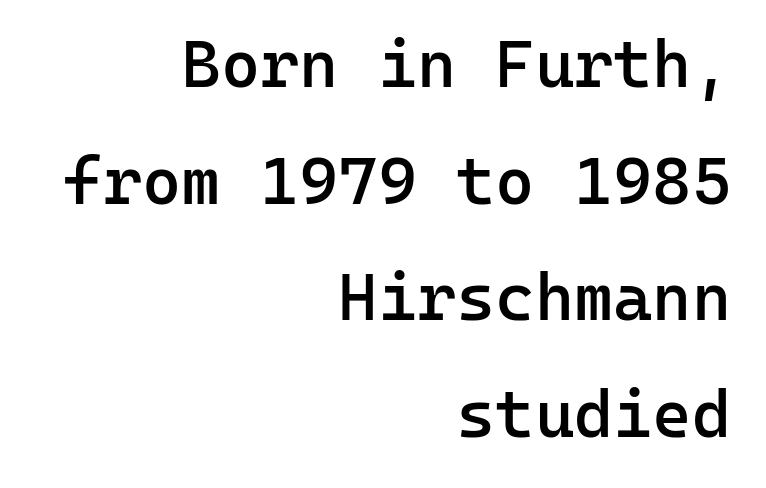
Q: Is the text bold? A: Semi-bold.
Q: Is the text italic (slanted)? A: No, it is upright.
Q: Is the typeface a serif or a sans-serif typeface? A: Sans-serif.
Q: Is the text underlined? A: No.
Q: How is the paragraph aligned? A: Right-aligned.
Q: Is the spacing between letters normal or unusually wide? A: Normal.
Q: Width (condensed, normal, or wide)? A: Normal.
Q: Stroke contrast? A: Low.
Q: x-height? A: Medium.
Q: Monospaced? A: Yes.
